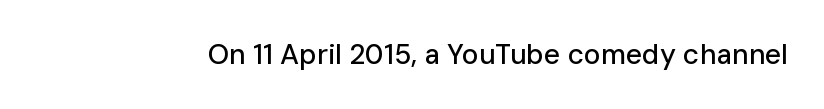
Q: Is the text italic (slanted)? A: No, it is upright.
Q: Is the typeface a serif or a sans-serif typeface? A: Sans-serif.
Q: Is the text underlined? A: No.
Q: Is the spacing between letters normal or unusually wide? A: Normal.
Q: Width (condensed, normal, or wide)? A: Normal.
Q: Stroke contrast? A: Low.
Q: x-height? A: Medium.
Q: Monospaced? A: No.
